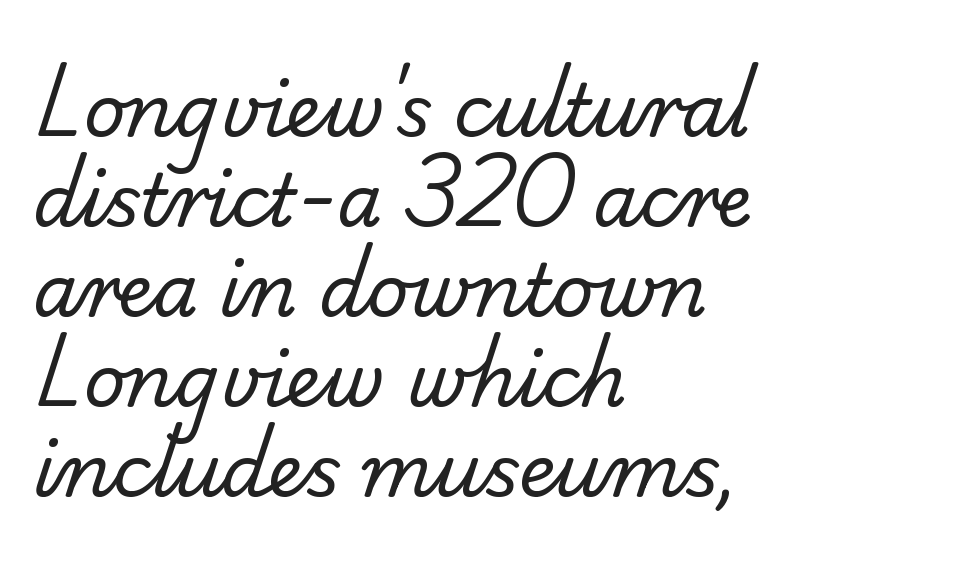
{"serif": "no", "bold": "no", "weight": "regular", "width": "normal", "stroke_contrast": "low", "x_height": "small", "monospaced": "no", "underline": "no", "align": "left", "line_spacing": "normal", "line_spacing_ratio": 1.25, "letter_spacing": "normal", "letter_spacing_em": 0.0, "glyph_px": 72}
